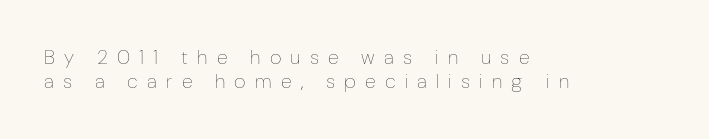
Q: Is the text bold? A: No.
Q: Is the text italic (slanted)? A: No, it is upright.
Q: Is the text underlined? A: No.
Q: How is the paragraph aligned? A: Left-aligned.
Q: Is the spacing between letters normal or unusually wide? A: Unusually wide.
